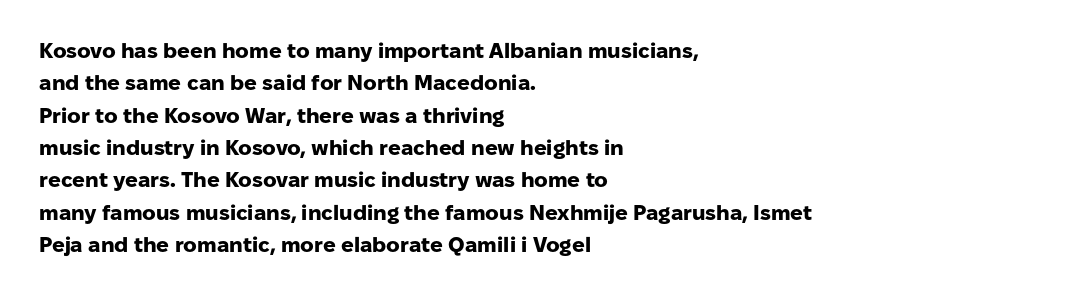
Unlike italic type, these characters show no tilt at all. Line starts are locked; line ends wander. Characters follow at the spacing the type designer built in. On the weight axis this lands at bold, roughly 700. The passage shown is not underscored anywhere.
